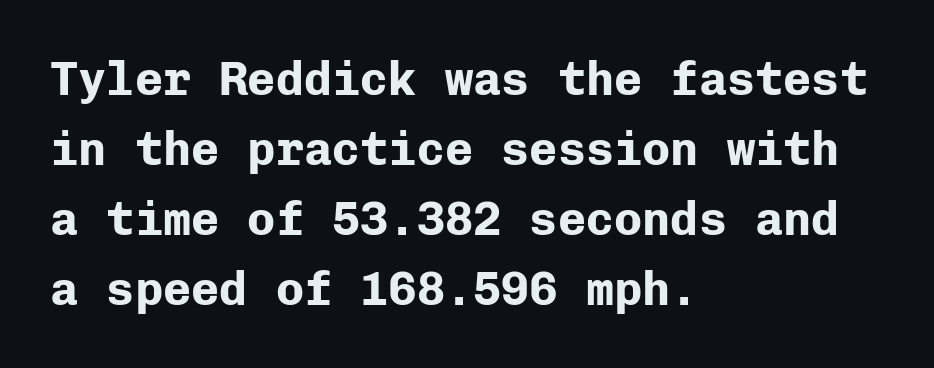
Q: Is the text bold? A: Yes.
Q: Is the text italic (slanted)? A: No, it is upright.
Q: Is the typeface a serif or a sans-serif typeface? A: Sans-serif.
Q: Is the text underlined? A: No.
Q: How is the paragraph aligned? A: Left-aligned.
Q: Is the spacing between letters normal or unusually wide? A: Normal.
Q: Is the spacing between lines tight, normal or loose? A: Normal.
Q: Width (condensed, normal, or wide)? A: Normal.
Q: Stroke contrast? A: Low.
Q: x-height? A: Medium.
Q: Monospaced? A: Yes.
